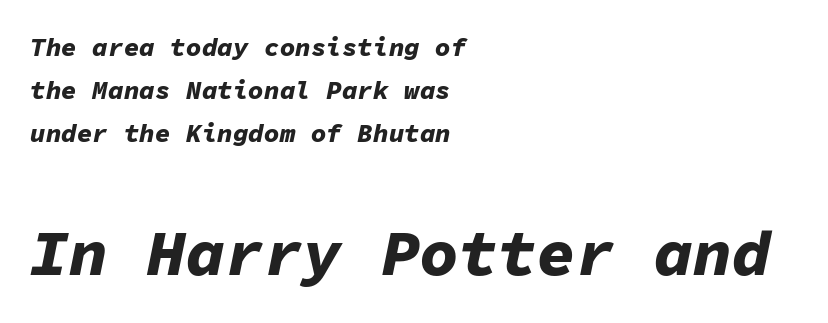
Q: Is the text bold? A: Yes.
Q: Is the text italic (slanted)? A: Yes, it leans right by about 11 degrees.
Q: Is the text underlined? A: No.
Q: How is the paragraph aligned? A: Left-aligned.
Q: Is the spacing between letters normal or unusually wide? A: Normal.
Q: Is the spacing between lines tight, normal or loose? A: Normal.
Q: Which block of text is set in a larger size, the first (top) or the second (bottom)? A: The second (bottom) one.
Q: Width (condensed, normal, or wide)? A: Normal.
Q: Stroke contrast? A: Low.
Q: x-height? A: Medium.
Q: Monospaced? A: Yes.
